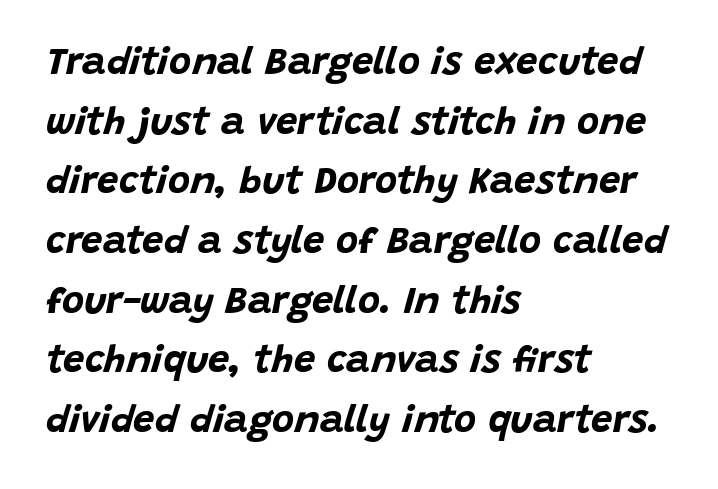
The image shows 38 px bold type, italic (leaning right); set left-aligned, normal line spacing (1.57x), normal letter spacing, not underlined; low stroke contrast and a large x-height.
